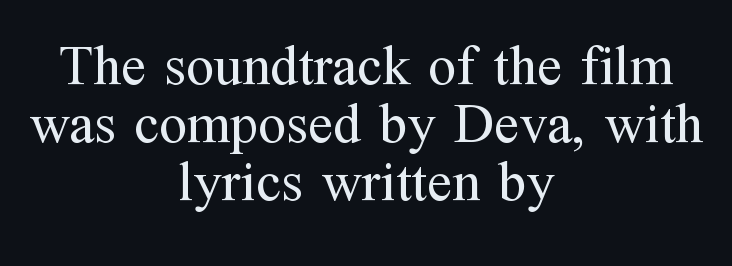
Q: Is the text bold? A: No.
Q: Is the text italic (slanted)? A: No, it is upright.
Q: Is the typeface a serif or a sans-serif typeface? A: Serif.
Q: Is the text underlined? A: No.
Q: How is the paragraph aligned? A: Centered.
Q: Is the spacing between letters normal or unusually wide? A: Normal.
Q: Is the spacing between lines tight, normal or loose? A: Tight.
Q: Width (condensed, normal, or wide)? A: Normal.
Q: Stroke contrast? A: Medium.
Q: x-height? A: Medium.
Q: Monospaced? A: No.
